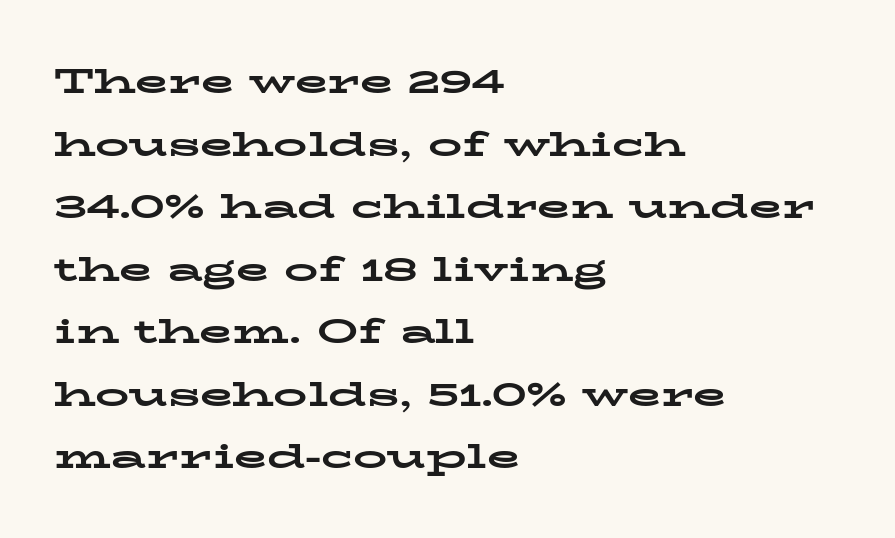
The image shows 34 px bold, wide serif type, upright; set left-aligned, line spacing 1.84x, normal letter spacing, not underlined; low stroke contrast and a medium x-height.
